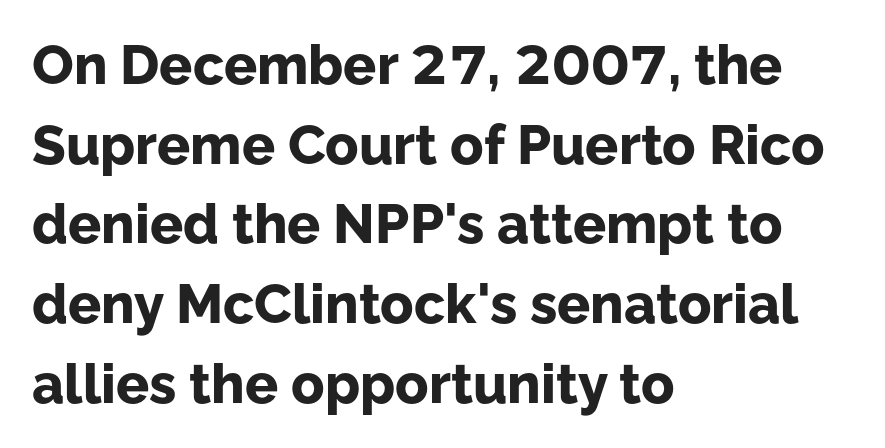
Q: Is the text bold? A: Yes.
Q: Is the text italic (slanted)? A: No, it is upright.
Q: Is the typeface a serif or a sans-serif typeface? A: Sans-serif.
Q: Is the text underlined? A: No.
Q: How is the paragraph aligned? A: Left-aligned.
Q: Is the spacing between letters normal or unusually wide? A: Normal.
Q: Is the spacing between lines tight, normal or loose? A: Normal.
Q: Width (condensed, normal, or wide)? A: Normal.
Q: Stroke contrast? A: Low.
Q: x-height? A: Medium.
Q: Monospaced? A: No.
